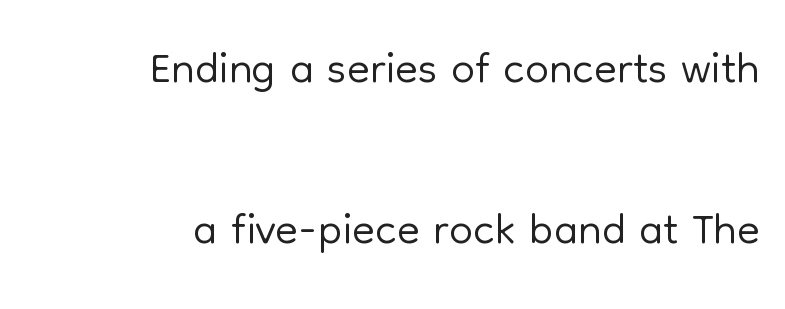
{"serif": "no", "italic": "no", "bold": "no", "weight": "light", "width": "normal", "stroke_contrast": "low", "x_height": "medium", "monospaced": "no", "underline": "no", "align": "right", "line_spacing": "loose", "line_spacing_ratio": 2.4, "letter_spacing": "normal", "letter_spacing_em": 0.0, "glyph_px": 67}
